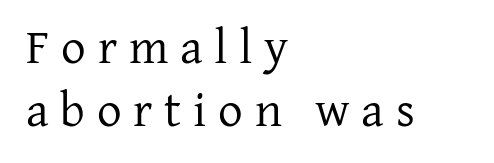
No extra ink here — the face is not bold. These lines are rendered in a variable-pitch font. Typeset ragged right — the left edge is the straight one. Notice how the stems are strictly vertical — no italics here. Small tapered or slab feet sit at the stroke ends, so this counts as serif. The line-height multiplier appears to be the usual default.
